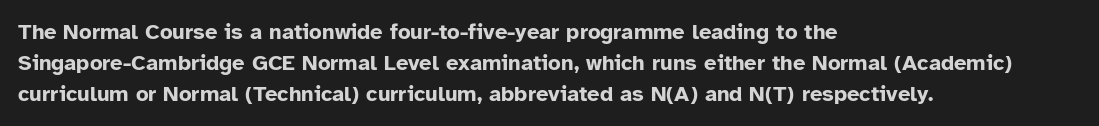
{"italic": "no", "bold": "yes", "underline": "no", "align": "left", "line_spacing": "normal", "line_spacing_ratio": 1.4, "letter_spacing": "normal", "letter_spacing_em": 0.0, "glyph_px": 22}
